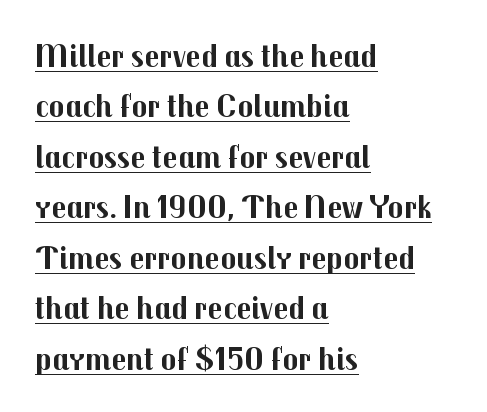
{"serif": "no", "italic": "no", "bold": "yes", "weight": "bold", "width": "normal", "stroke_contrast": "medium", "x_height": "medium", "monospaced": "no", "underline": "yes", "align": "left", "line_spacing": "normal", "line_spacing_ratio": 1.53, "letter_spacing": "normal", "letter_spacing_em": 0.0, "glyph_px": 33}
